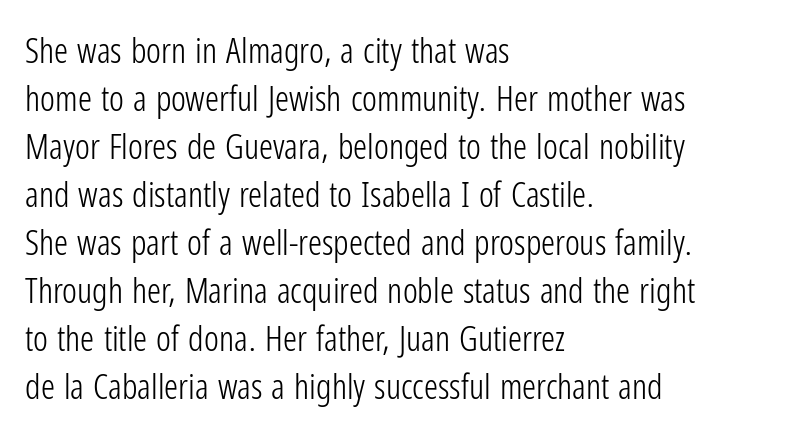
Unlike a traditional serif, this face leaves its strokes unadorned. Alignment: flush left. Looks like regular typesetting: each glyph gets only the width it needs. The zone under the glyphs is completely vacant.
